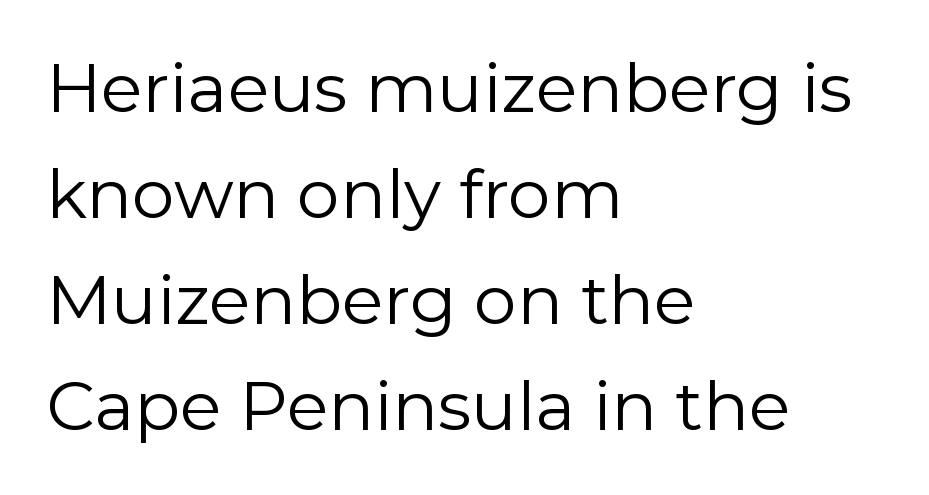
The tracking reads as untouched default to a designer's eye. Do the characters align in a grid? No, the font is proportional. Notice how the stems are strictly vertical — no italics here. Ink coverage per letter is moderate at most.
